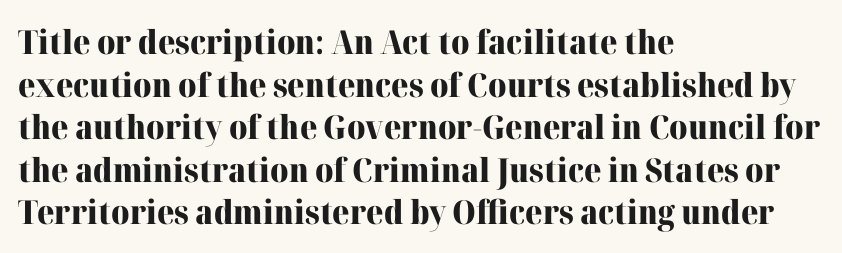
The image shows 33 px heavy serif type, upright; set left-aligned, normal line spacing (1.29x), normal letter spacing, not underlined; high stroke contrast and a medium x-height.
